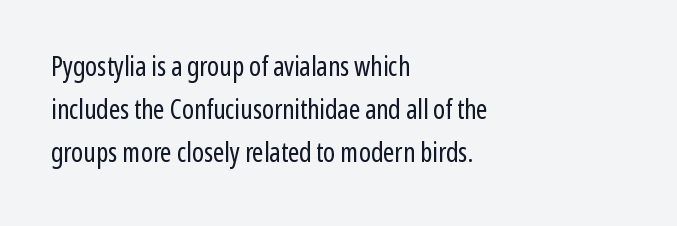
Q: Is the text bold? A: No.
Q: Is the text italic (slanted)? A: No, it is upright.
Q: Is the text underlined? A: No.
Q: How is the paragraph aligned? A: Left-aligned.
Q: Is the spacing between letters normal or unusually wide? A: Normal.
Q: Is the spacing between lines tight, normal or loose? A: Normal.
